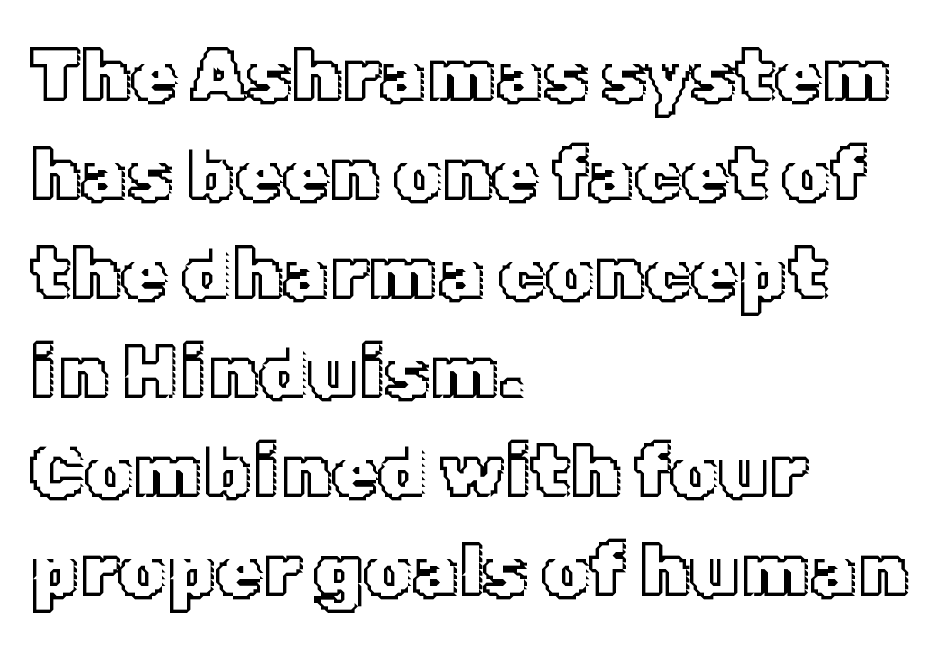
Q: Is the text italic (slanted)? A: No, it is upright.
Q: Is the text underlined? A: No.
Q: How is the paragraph aligned? A: Left-aligned.
Q: Is the spacing between letters normal or unusually wide? A: Normal.
Q: Is the spacing between lines tight, normal or loose? A: Normal.
Q: Width (condensed, normal, or wide)? A: Normal.
Q: x-height? A: Medium.
Q: Monospaced? A: No.
